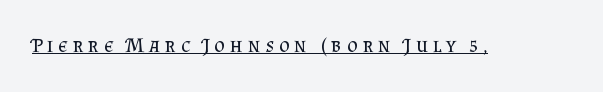
The image shows 21 px text type, upright; set unusually wide letter spacing (+0.22 em), underlined.
